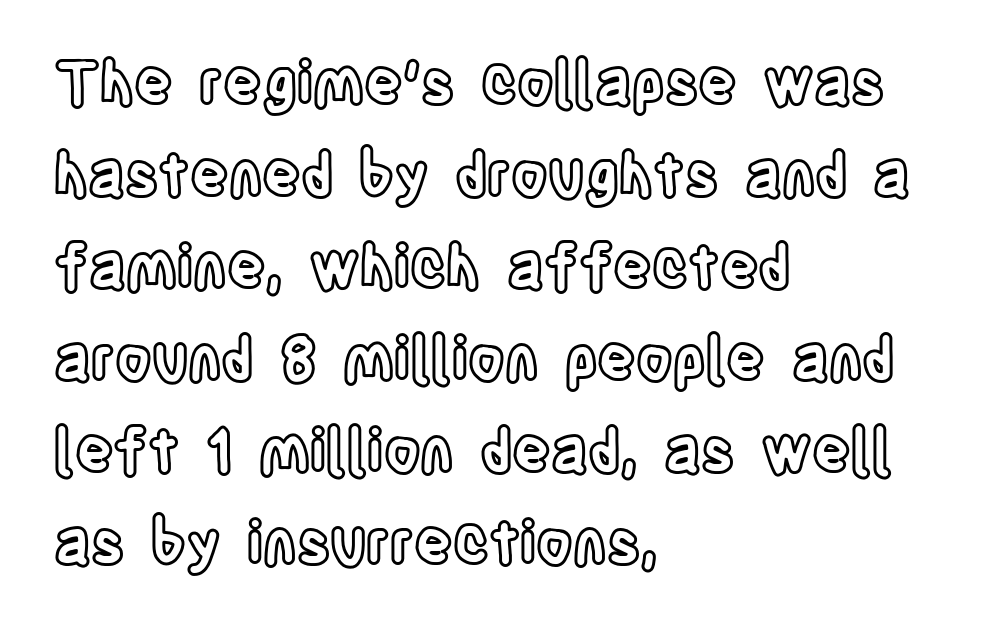
Glyph-to-glyph distance matches everyday printed text. This sample has the flowing, uneven cadence of proportional lettering. Alignment: flush left. Every stem runs plumb, perpendicular to the baseline.
